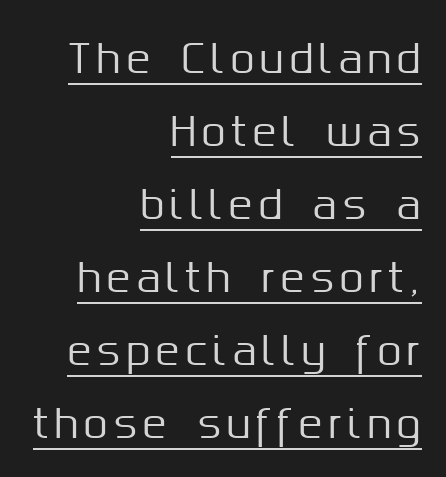
Q: Is the text italic (slanted)? A: No, it is upright.
Q: Is the typeface a serif or a sans-serif typeface? A: Sans-serif.
Q: Is the text underlined? A: Yes.
Q: How is the paragraph aligned? A: Right-aligned.
Q: Width (condensed, normal, or wide)? A: Normal.
Q: Stroke contrast? A: Medium.
Q: x-height? A: Medium.
Q: Monospaced? A: No.
